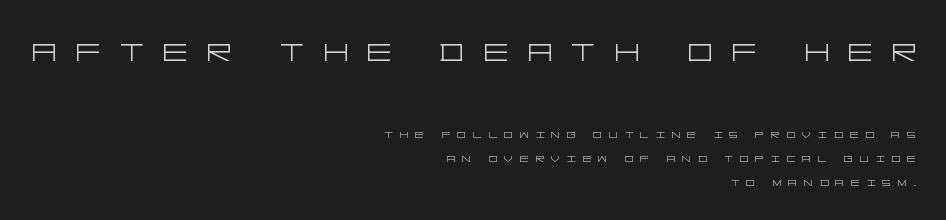
{"serif": "no", "italic": "no", "bold": "no", "weight": "light", "width": "wide", "stroke_contrast": "low", "x_height": "large", "underline": "no", "align": "right", "line_spacing": "normal", "line_spacing_ratio": 1.7, "letter_spacing": "wide", "letter_spacing_em": 0.48, "larger_block": "first", "size_ratio": 2.79, "glyph_px": 39}
